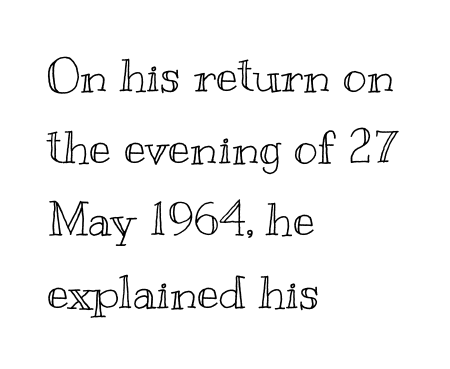
Think of a printed novel: that variable character pitch is what you see here. Summary of vertical rhythm: regular, with standard interline spacing. Between one letter and the next there's only the usual sliver of space. These lines are set flush left with a ragged right edge.
